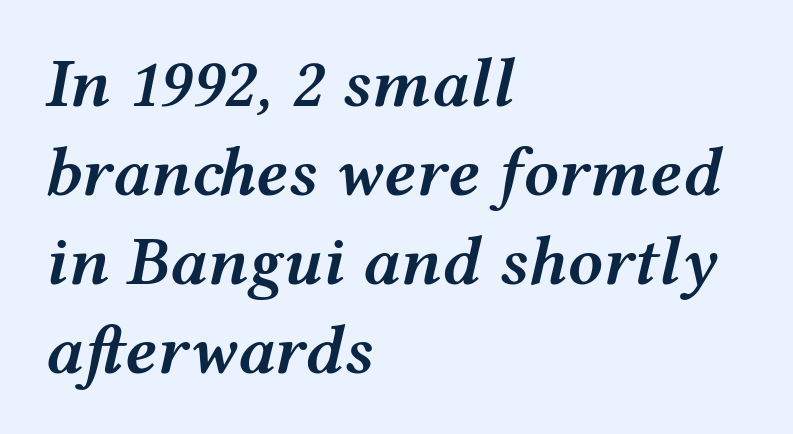
{"italic": "yes", "lean": "right", "slant_degrees": 12, "bold": "semi", "weight": "semibold", "width": "wide", "stroke_contrast": "medium", "x_height": "medium", "monospaced": "no", "underline": "no", "align": "left", "line_spacing": "normal", "line_spacing_ratio": 1.27, "letter_spacing": "normal", "letter_spacing_em": 0.0, "glyph_px": 70}
